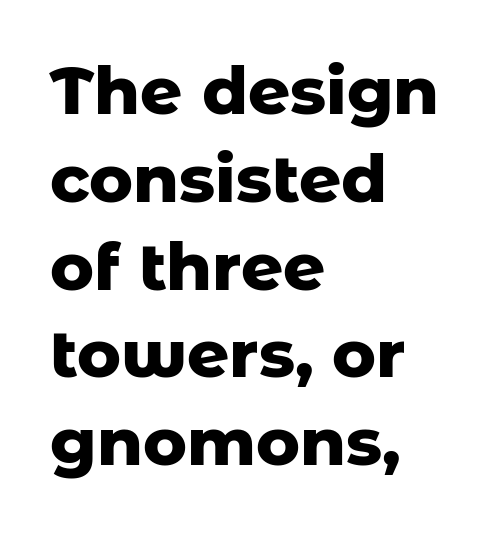
{"serif": "no", "italic": "no", "bold": "yes", "weight": "heavy", "width": "normal", "stroke_contrast": "low", "x_height": "medium", "monospaced": "no", "underline": "no", "align": "left", "line_spacing": "normal", "line_spacing_ratio": 1.33, "letter_spacing": "normal", "letter_spacing_em": 0.0, "glyph_px": 66}
